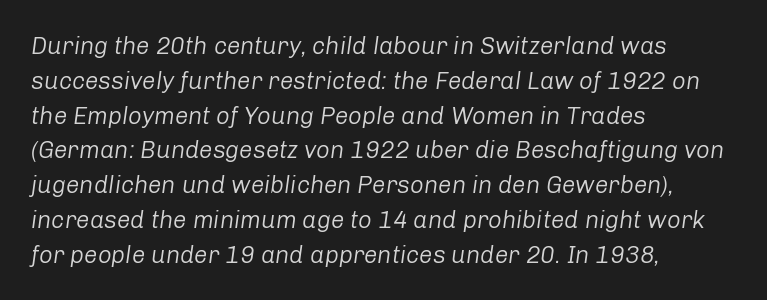
Does extra space separate the letters? No, they use regular spacing. The lines are quadded left. Heft: none added — not bold. Check under the words: just untouched page. Normally led — the rows are evenly, conventionally spaced.
